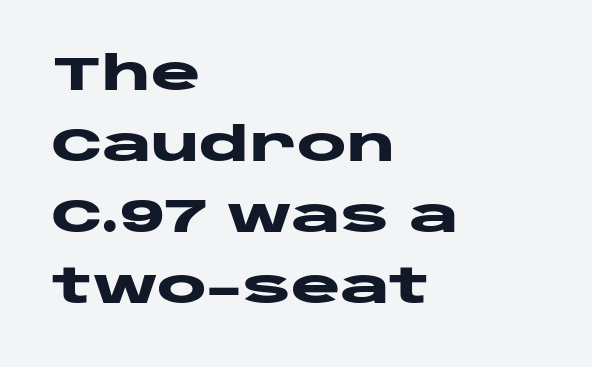
The image shows 47 px heavy, wide sans-serif type, upright; set left-aligned, normal line spacing (1.51x), normal letter spacing, not underlined; low stroke contrast and a large x-height.
